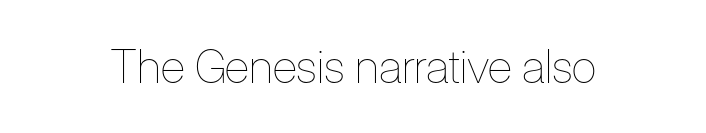
Q: Is the text bold? A: No.
Q: Is the text italic (slanted)? A: No, it is upright.
Q: Is the text underlined? A: No.
Q: Is the spacing between letters normal or unusually wide? A: Normal.
Q: Width (condensed, normal, or wide)? A: Condensed.
Q: Stroke contrast? A: Low.
Q: x-height? A: Medium.
Q: Monospaced? A: No.
